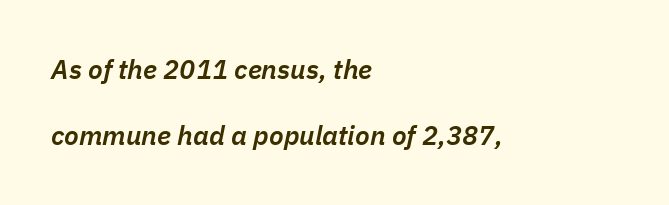
Q: Is the text bold? A: Semi-bold.
Q: Is the text italic (slanted)? A: Yes, it leans right by about 11 degrees.
Q: Is the text underlined? A: No.
Q: How is the paragraph aligned? A: Left-aligned.
Q: Is the spacing between letters normal or unusually wide? A: Normal.
Q: Is the spacing between lines tight, normal or loose? A: Loose.
